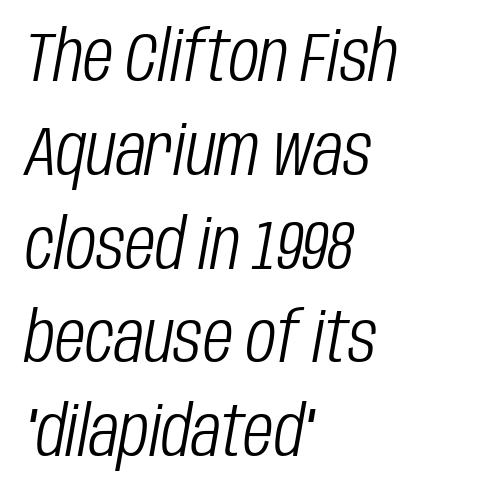
{"italic": "yes", "lean": "right", "slant_degrees": 10, "bold": "no", "weight": "light", "width": "condensed", "stroke_contrast": "low", "x_height": "large", "monospaced": "no", "underline": "no", "align": "left", "line_spacing": "normal", "line_spacing_ratio": 1.34, "letter_spacing": "normal", "letter_spacing_em": 0.0, "glyph_px": 70}
